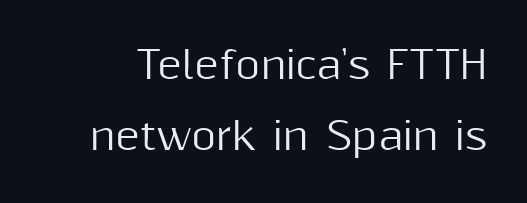
Q: Is the text italic (slanted)? A: No, it is upright.
Q: Is the typeface a serif or a sans-serif typeface? A: Sans-serif.
Q: Is the text underlined? A: No.
Q: Is the spacing between letters normal or unusually wide? A: Normal.
Q: Width (condensed, normal, or wide)? A: Normal.
Q: Stroke contrast? A: Medium.
Q: x-height? A: Medium.
Q: Monospaced? A: No.
